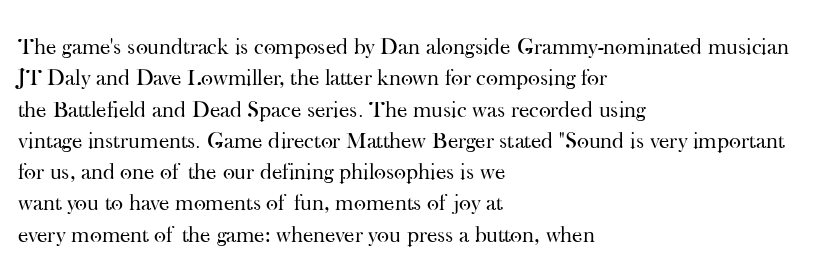
{"italic": "no", "bold": "no", "underline": "no", "align": "left", "line_spacing": "normal", "line_spacing_ratio": 1.36, "letter_spacing": "normal", "letter_spacing_em": 0.0, "glyph_px": 23}
